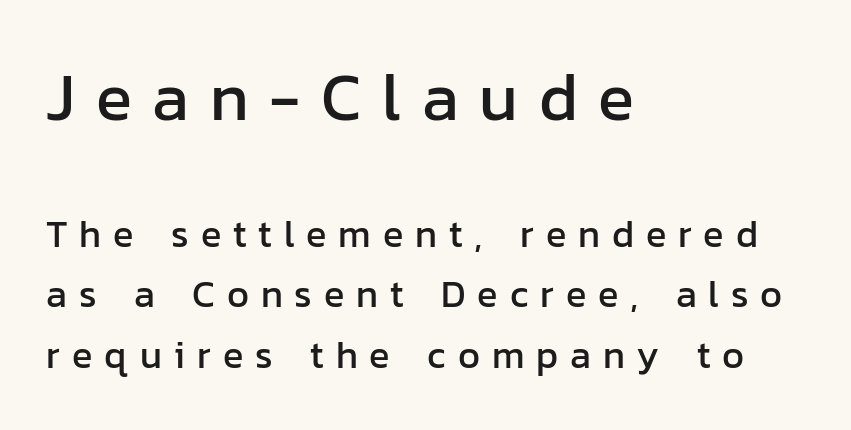
{"serif": "no", "italic": "no", "width": "normal", "stroke_contrast": "low", "x_height": "medium", "monospaced": "no", "underline": "no", "align": "left", "line_spacing": "normal", "line_spacing_ratio": 1.58, "letter_spacing": "wide", "letter_spacing_em": 0.31, "larger_block": "first", "size_ratio": 1.76, "glyph_px": 67}
